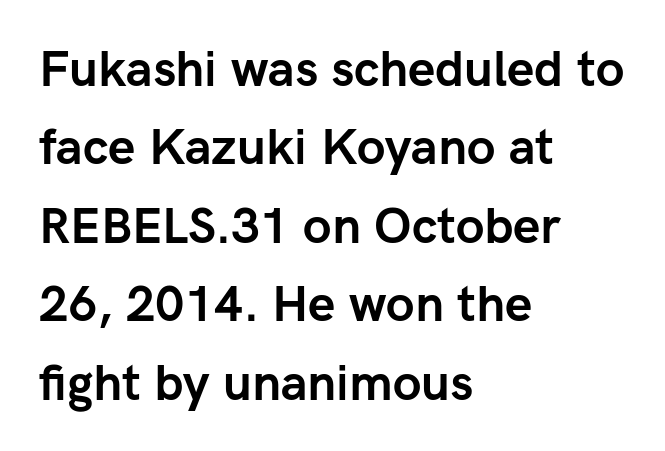
Q: Is the text bold? A: Yes.
Q: Is the text italic (slanted)? A: No, it is upright.
Q: Is the typeface a serif or a sans-serif typeface? A: Sans-serif.
Q: Is the text underlined? A: No.
Q: How is the paragraph aligned? A: Left-aligned.
Q: Is the spacing between letters normal or unusually wide? A: Normal.
Q: Is the spacing between lines tight, normal or loose? A: Normal.
Q: Width (condensed, normal, or wide)? A: Normal.
Q: Stroke contrast? A: Low.
Q: x-height? A: Medium.
Q: Monospaced? A: No.
